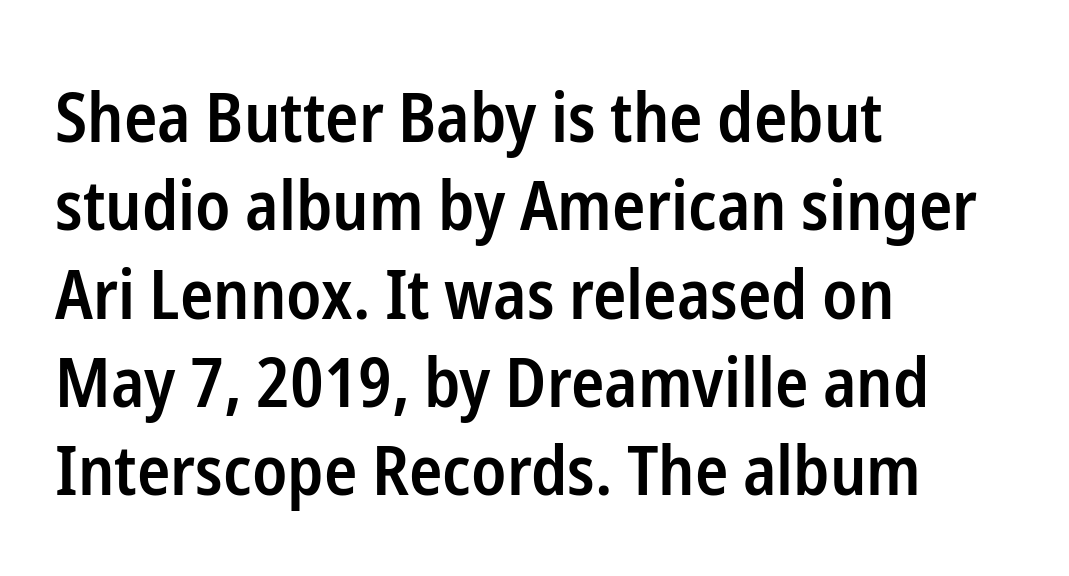
The image shows 69 px semibold, condensed sans-serif type, upright; set left-aligned, normal line spacing (1.28x), normal letter spacing, not underlined; low stroke contrast and a medium x-height.
